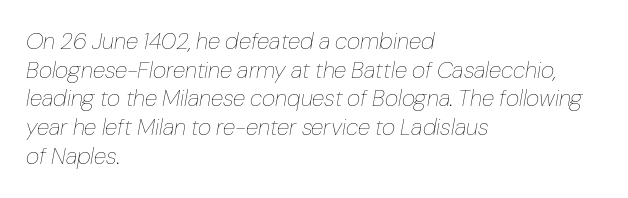
Q: Is the text bold? A: No.
Q: Is the text italic (slanted)? A: Yes, it leans right by about 10 degrees.
Q: Is the text underlined? A: No.
Q: How is the paragraph aligned? A: Left-aligned.
Q: Is the spacing between letters normal or unusually wide? A: Normal.
Q: Is the spacing between lines tight, normal or loose? A: Normal.
